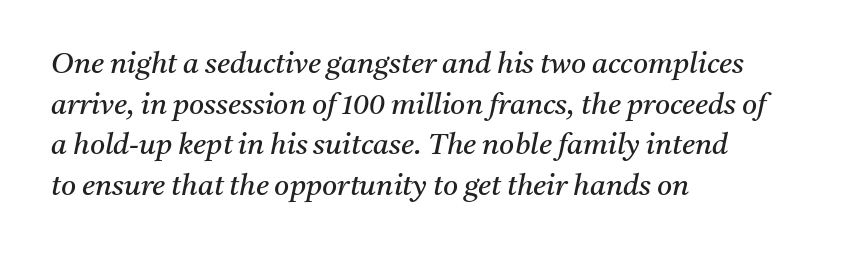
The image shows 29 px regular-weight serif type, italic (leaning right); set left-aligned, normal line spacing (1.4x), normal letter spacing, not underlined; medium stroke contrast and a medium x-height.
